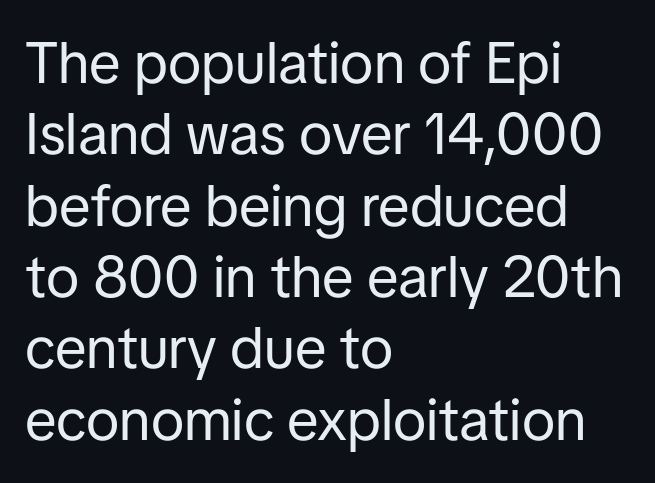
{"serif": "no", "italic": "no", "bold": "no", "weight": "regular", "width": "normal", "stroke_contrast": "low", "x_height": "medium", "monospaced": "no", "underline": "no", "align": "left", "line_spacing_ratio": 1.23, "letter_spacing": "normal", "letter_spacing_em": 0.0, "glyph_px": 58}
